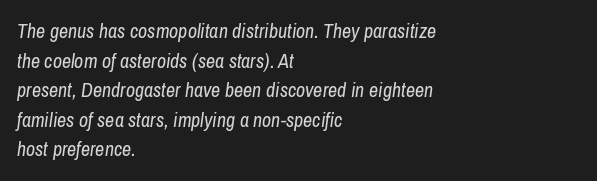
{"italic": "yes", "lean": "right", "slant_degrees": 8, "bold": "no", "underline": "no", "align": "left", "line_spacing": "normal", "line_spacing_ratio": 1.48, "letter_spacing": "normal", "letter_spacing_em": 0.0, "glyph_px": 20}
